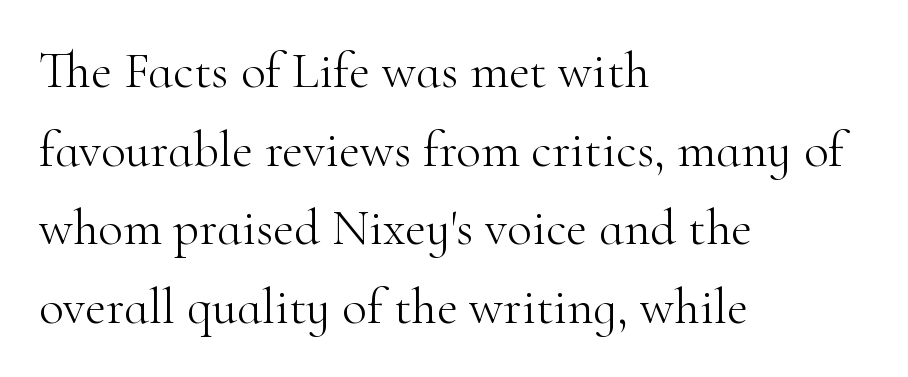
The passage shown is typeset with a serif family. This sample uses plain, unmodified letter spacing. Proportional: the letters do not fall into vertical columns. The letters stand upright; this is a roman face. The typesetting does not lean heavy: it is not bold.
